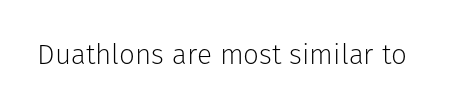
The letters stand straight up with perfectly vertical stems. Decoration check: the copy has no underline. Weight: not bold — regular or lighter. Letter spacing: default.
